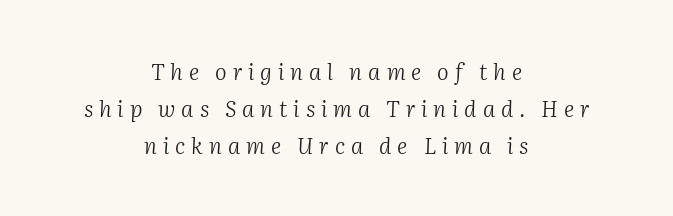
The paragraph shown floats in the horizontal middle. These lines were composed using italics. The zone under the glyphs is completely vacant. Does the leading feel generous? No, just average.
